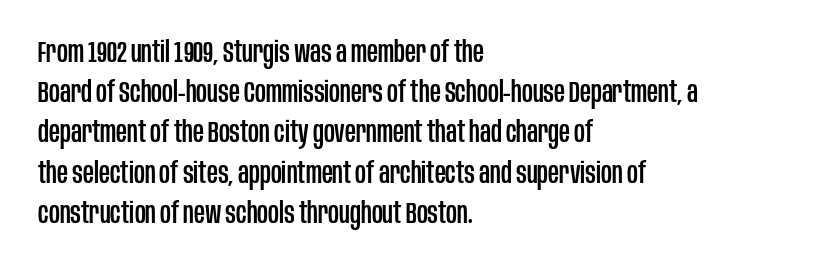
The image shows 30 px condensed sans-serif type, upright; set left-aligned, normal line spacing (1.34x), normal letter spacing, not underlined; low stroke contrast and a large x-height.
